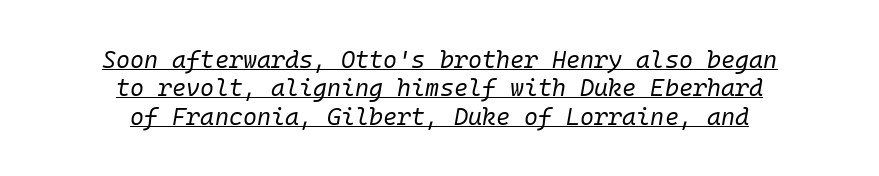
Letters have the restrained weight of plain body copy at most. Posture: slanted. Caption: lettering with a line underneath. Does extra space separate the letters? No, they use regular spacing. Each line is balanced around a shared central axis.
